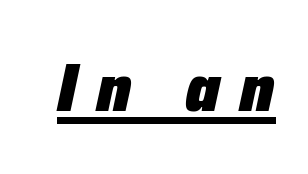
On the weight axis this lands at bold, roughly 700. A baseline rule has been typeset under these characters. Style check: oblique. Does extra space separate the letters? Yes, quite a lot of it.
